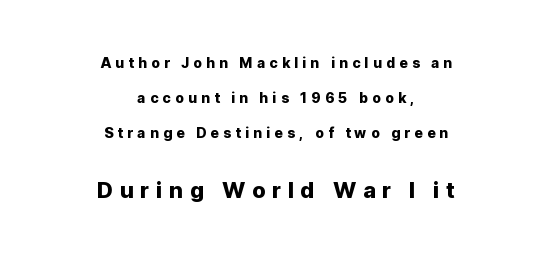
Q: Is the text italic (slanted)? A: No, it is upright.
Q: Is the text underlined? A: No.
Q: How is the paragraph aligned? A: Centered.
Q: Is the spacing between letters normal or unusually wide? A: Unusually wide.
Q: Is the spacing between lines tight, normal or loose? A: Loose.
Q: Which block of text is set in a larger size, the first (top) or the second (bottom)? A: The second (bottom) one.
